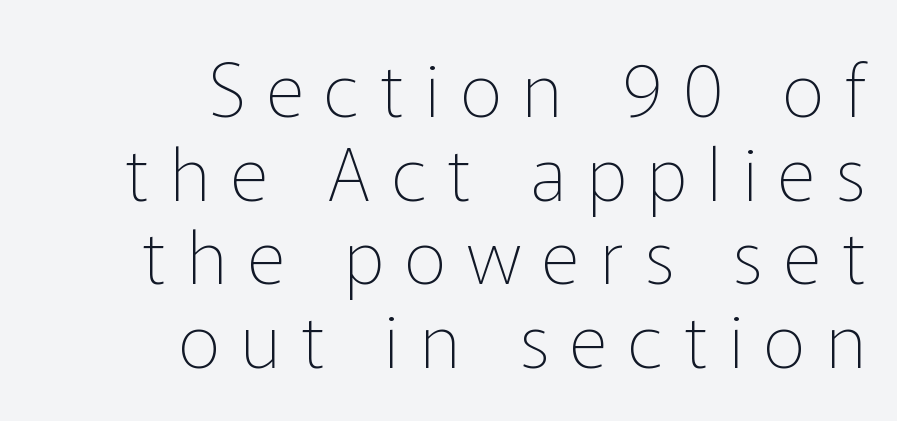
{"serif": "no", "italic": "no", "bold": "no", "weight": "thin", "width": "normal", "stroke_contrast": "low", "x_height": "medium", "monospaced": "no", "underline": "no", "align": "right", "line_spacing": "tight", "line_spacing_ratio": 1.13, "letter_spacing": "wide", "letter_spacing_em": 0.28, "glyph_px": 74}
